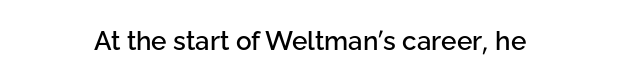
Q: Is the text italic (slanted)? A: No, it is upright.
Q: Is the text underlined? A: No.
Q: Is the spacing between letters normal or unusually wide? A: Normal.
